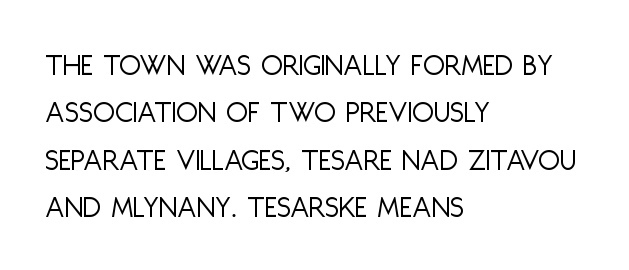
The horizontal fit of the characters is conventional and even. Every character sits straight up, as roman type does. Font category for this specimen: sans-serif. No letter is thick-stroked: the sample isn't bold.
